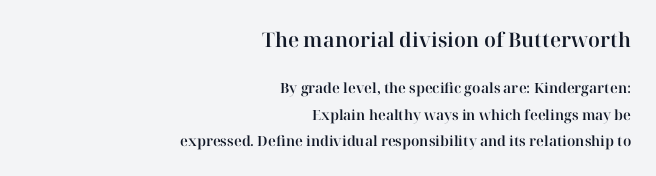
{"italic": "no", "underline": "no", "align": "right", "line_spacing_ratio": 1.87, "letter_spacing": "normal", "letter_spacing_em": 0.0, "larger_block": "first", "size_ratio": 1.43, "glyph_px": 20}
